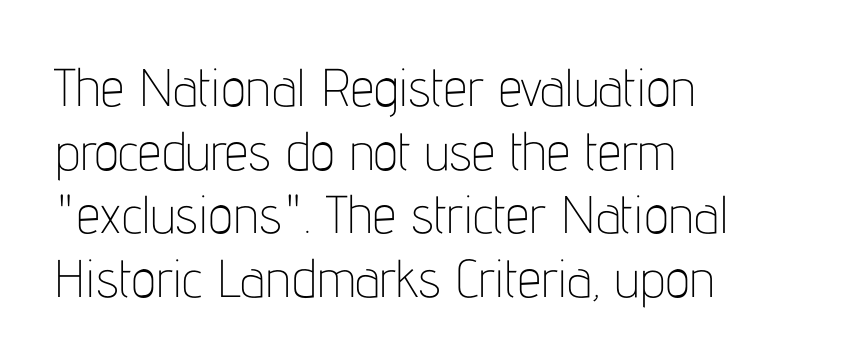
Q: Is the text bold? A: No.
Q: Is the text italic (slanted)? A: No, it is upright.
Q: Is the typeface a serif or a sans-serif typeface? A: Sans-serif.
Q: Is the text underlined? A: No.
Q: How is the paragraph aligned? A: Left-aligned.
Q: Is the spacing between letters normal or unusually wide? A: Normal.
Q: Width (condensed, normal, or wide)? A: Condensed.
Q: Stroke contrast? A: Low.
Q: x-height? A: Medium.
Q: Monospaced? A: No.
